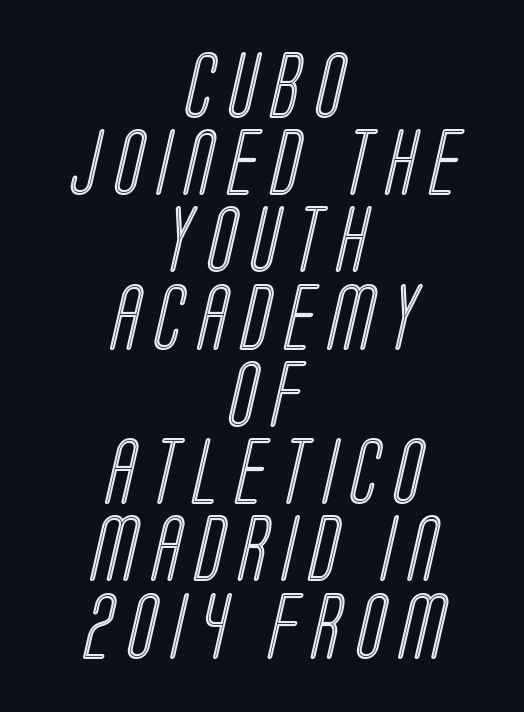
Q: Is the text underlined? A: No.
Q: How is the paragraph aligned? A: Centered.
Q: Is the spacing between letters normal or unusually wide? A: Unusually wide.
Q: Width (condensed, normal, or wide)? A: Condensed.
Q: x-height? A: Large.
Q: Monospaced? A: No.
